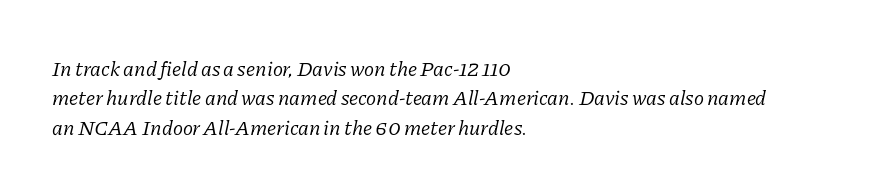
The image shows 21 px text type, italic (leaning right); set left-aligned, normal line spacing (1.4x), normal letter spacing, not underlined.
